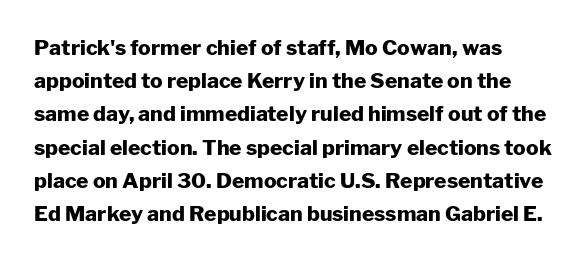
Q: Is the text bold? A: Yes.
Q: Is the text italic (slanted)? A: No, it is upright.
Q: Is the text underlined? A: No.
Q: Is the spacing between letters normal or unusually wide? A: Normal.
Q: Is the spacing between lines tight, normal or loose? A: Normal.
